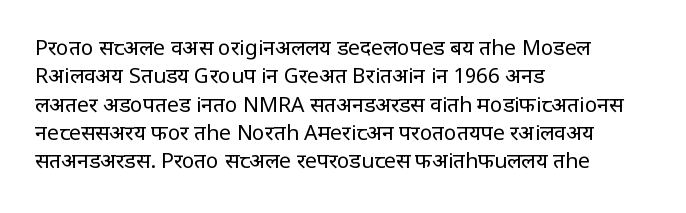
Q: Is the text bold? A: No.
Q: Is the text italic (slanted)? A: No, it is upright.
Q: Is the text underlined? A: No.
Q: How is the paragraph aligned? A: Left-aligned.
Q: Is the spacing between letters normal or unusually wide? A: Normal.
Q: Is the spacing between lines tight, normal or loose? A: Normal.
